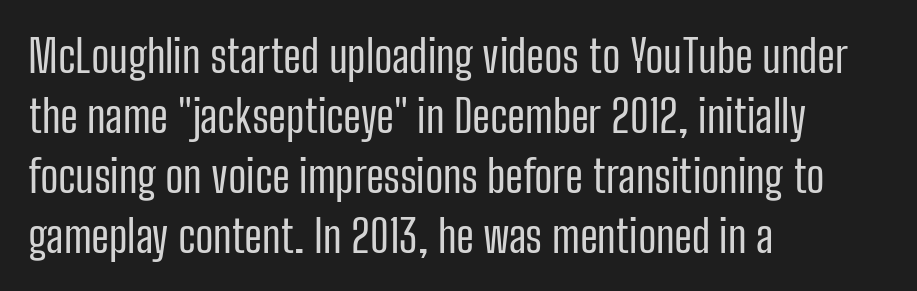
This sample has the flowing, uneven cadence of proportional lettering. The lines in this sample share a left origin and differ only in where they stop. Vertical spacing — default. Caption: standard tracking, unaltered. Note: no serifs on the glyphs. The weight would be labelled regular, book, light, or lighter still.
